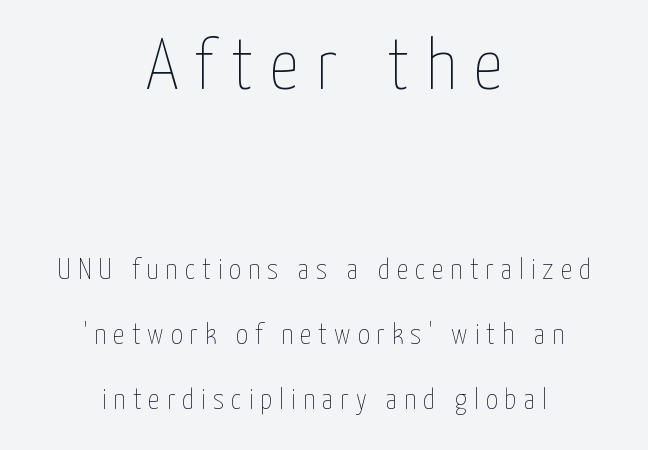
{"italic": "no", "bold": "no", "weight": "thin", "width": "condensed", "stroke_contrast": "low", "x_height": "medium", "monospaced": "no", "underline": "no", "align": "center", "line_spacing": "loose", "line_spacing_ratio": 2.24, "letter_spacing": "wide", "letter_spacing_em": 0.24, "larger_block": "first", "size_ratio": 2.52, "glyph_px": 73}
